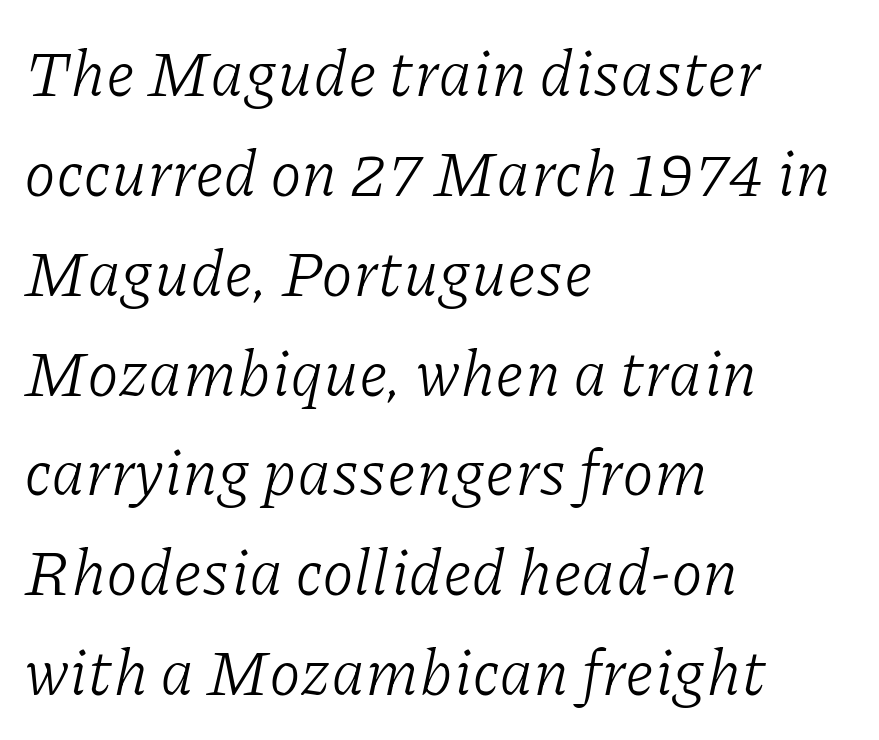
The image shows 64 px light serif type, italic (leaning right); set left-aligned, normal line spacing (1.56x), normal letter spacing, not underlined; low stroke contrast and a medium x-height.
